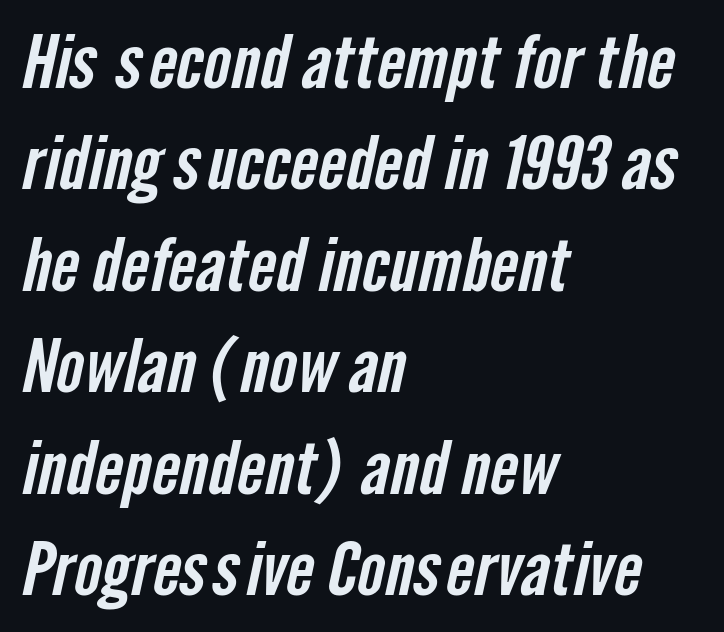
{"serif": "no", "width": "condensed", "stroke_contrast": "low", "x_height": "medium", "monospaced": "no", "underline": "no", "align": "left", "line_spacing": "normal", "line_spacing_ratio": 1.37, "letter_spacing": "normal", "letter_spacing_em": 0.0, "glyph_px": 74}
